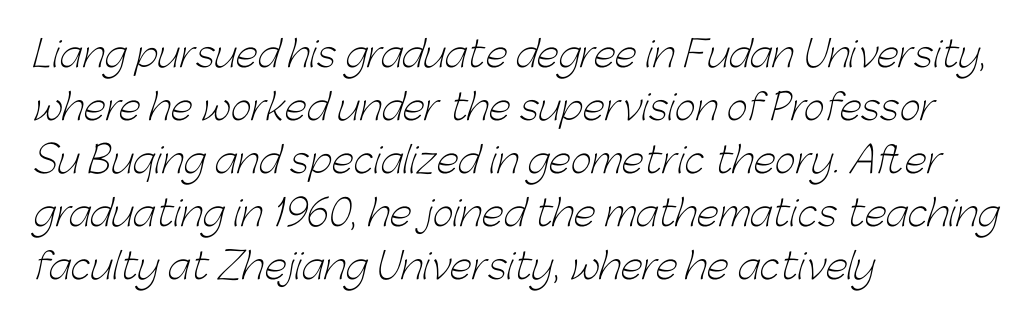
The image shows 36 px light sans-serif type; set left-aligned, normal line spacing (1.47x), normal letter spacing, not underlined; low stroke contrast and a medium x-height.
